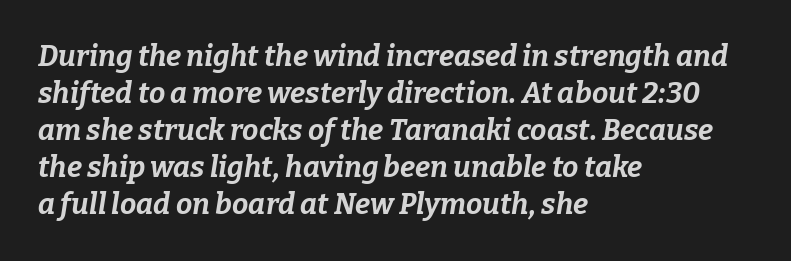
Words float on clear page, feet unadorned. The passage shown has conventional tracking throughout. Each letter keeps its own natural width here, so spacing adapts to shape. In terms of posture, this sample is oblique. The characters look thick and weighty, a clear bold.
